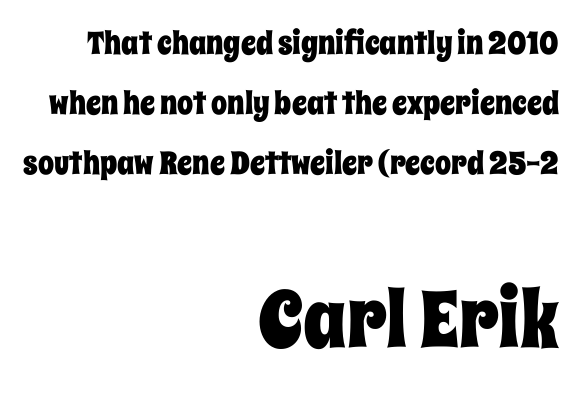
Q: Is the text italic (slanted)? A: No, it is upright.
Q: Is the text underlined? A: No.
Q: How is the paragraph aligned? A: Right-aligned.
Q: Is the spacing between letters normal or unusually wide? A: Normal.
Q: Which block of text is set in a larger size, the first (top) or the second (bottom)? A: The second (bottom) one.
Q: Width (condensed, normal, or wide)? A: Condensed.
Q: Stroke contrast? A: Low.
Q: x-height? A: Large.
Q: Monospaced? A: No.
